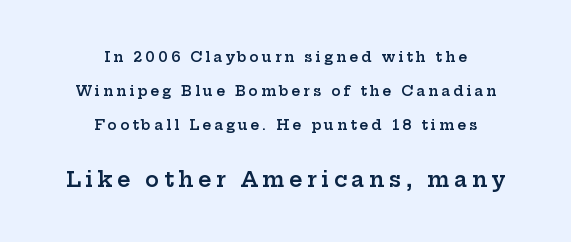
Quick note: interline space is abundant. Emphasis by weight is partial: semibold. The compositor balanced each line on the midline. The gap between lines stays unmarked. Honestly, the letter spacing is so wide it's the main thing you notice.
